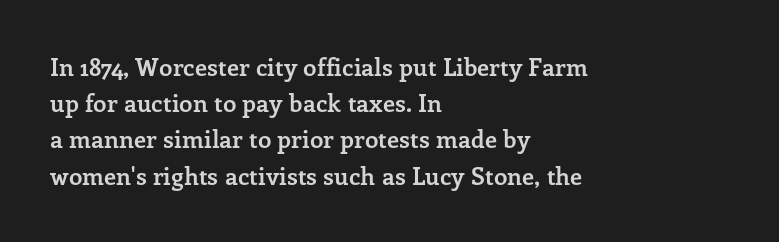
The vertical gap from one line to the next is medium. In terms of posture, this sample is upright. Look at the stroke-to-counter ratio: heavy, a bold. Clear beneath every line of the passage. Casual observation: everything's shoved over to the left. You could call the tracking neutral — neither tight nor loose.
